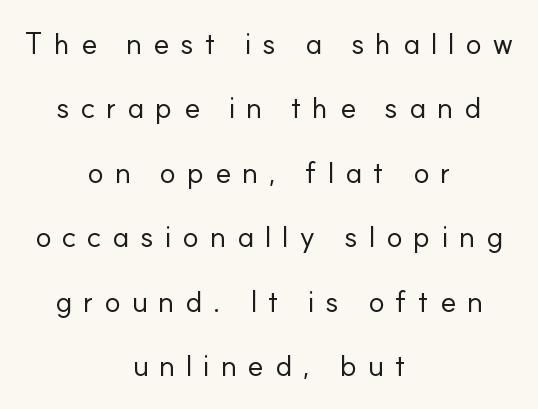
Q: Is the text bold? A: No.
Q: Is the text italic (slanted)? A: No, it is upright.
Q: Is the typeface a serif or a sans-serif typeface? A: Sans-serif.
Q: Is the text underlined? A: No.
Q: How is the paragraph aligned? A: Centered.
Q: Is the spacing between letters normal or unusually wide? A: Unusually wide.
Q: Is the spacing between lines tight, normal or loose? A: Loose.
Q: Width (condensed, normal, or wide)? A: Normal.
Q: Stroke contrast? A: Low.
Q: x-height? A: Small.
Q: Monospaced? A: No.
